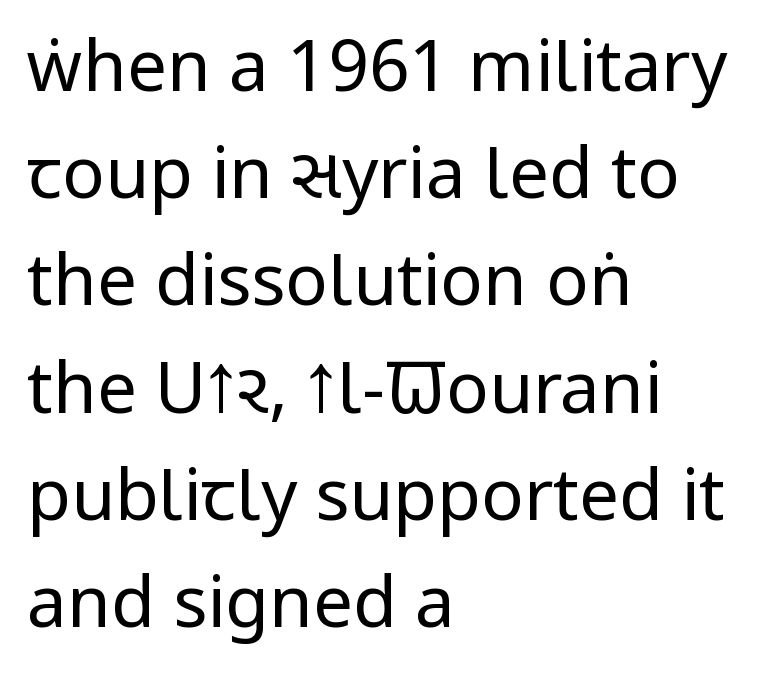
Q: Is the text bold? A: No.
Q: Is the text italic (slanted)? A: No, it is upright.
Q: Is the typeface a serif or a sans-serif typeface? A: Sans-serif.
Q: Is the text underlined? A: No.
Q: How is the paragraph aligned? A: Left-aligned.
Q: Is the spacing between letters normal or unusually wide? A: Normal.
Q: Is the spacing between lines tight, normal or loose? A: Normal.
Q: Width (condensed, normal, or wide)? A: Condensed.
Q: Stroke contrast? A: Low.
Q: x-height? A: Large.
Q: Monospaced? A: No.
